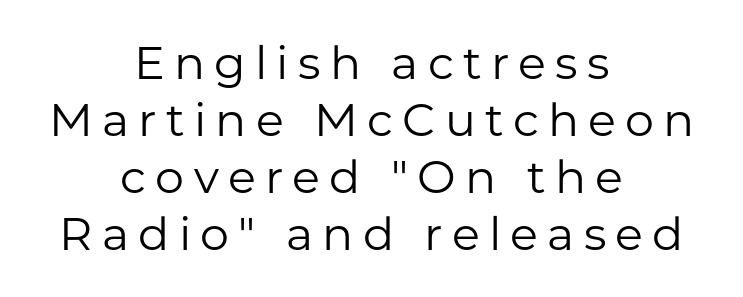
{"serif": "no", "italic": "no", "bold": "no", "weight": "regular", "width": "normal", "stroke_contrast": "low", "x_height": "medium", "monospaced": "no", "underline": "no", "align": "center", "line_spacing_ratio": 1.24, "letter_spacing": "wide", "letter_spacing_em": 0.2, "glyph_px": 46}
